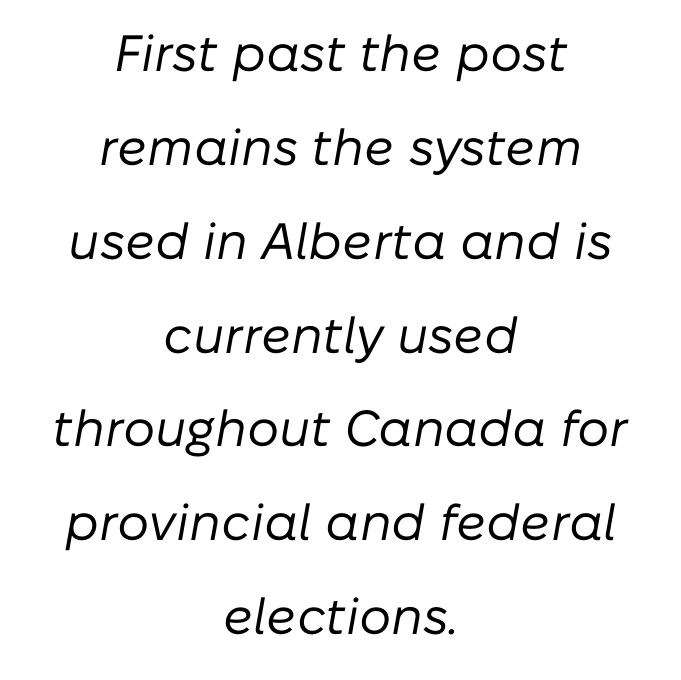
Q: Is the text bold? A: No.
Q: Is the text italic (slanted)? A: Yes, it leans right by about 10 degrees.
Q: Is the text underlined? A: No.
Q: How is the paragraph aligned? A: Centered.
Q: Is the spacing between letters normal or unusually wide? A: Normal.
Q: Width (condensed, normal, or wide)? A: Normal.
Q: Stroke contrast? A: Low.
Q: x-height? A: Medium.
Q: Monospaced? A: No.
